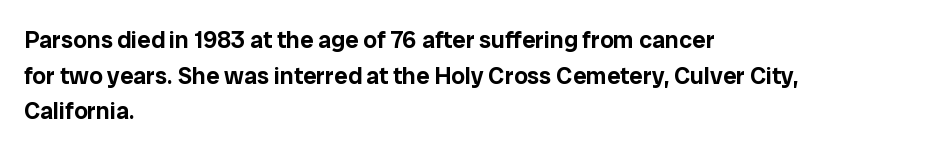
{"italic": "no", "underline": "no", "align": "left", "line_spacing": "normal", "line_spacing_ratio": 1.48, "letter_spacing": "normal", "letter_spacing_em": 0.0, "glyph_px": 24}
